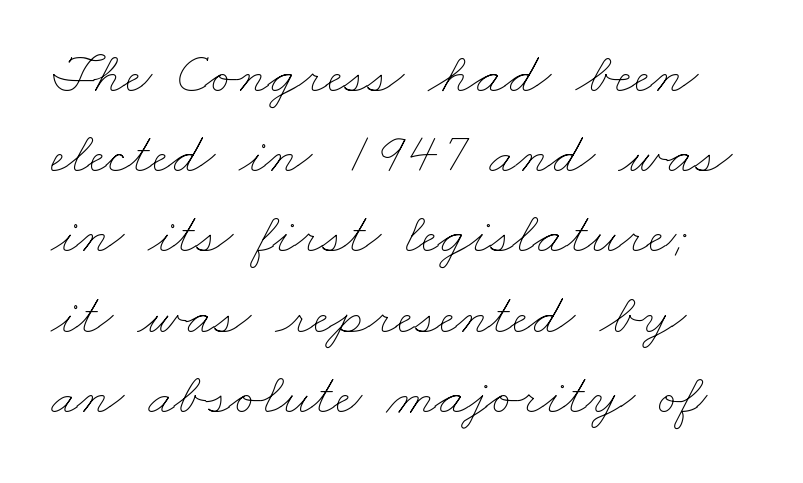
The gaps between neighbouring characters are ordinary and unremarkable. The typeface has the unassuming heft of standard copy or less. Varying glyph widths throughout — classic text-font behaviour. This sample is left-justified, so line endings fall wherever the words run out.
